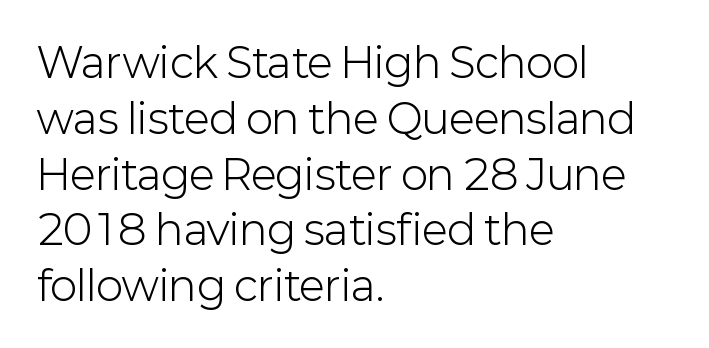
The image shows 41 px light sans-serif type, upright; set left-aligned, normal line spacing (1.36x), normal letter spacing, not underlined; low stroke contrast and a medium x-height.
